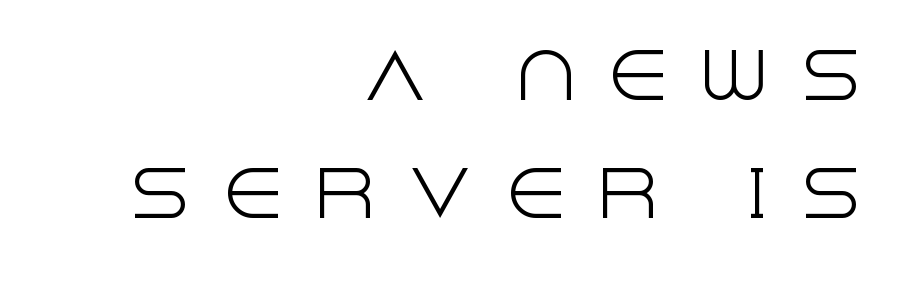
The image shows 62 px light sans-serif type, upright; set right-aligned, loose line spacing (1.91x), unusually wide letter spacing (+0.49 em), not underlined; a large x-height.
